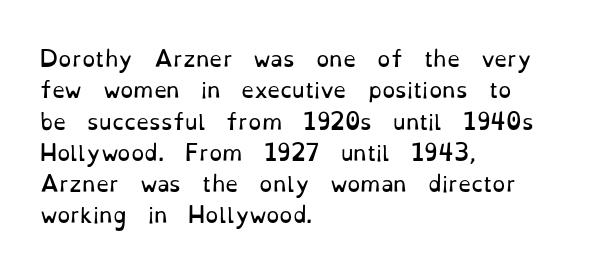
The image shows 21 px text type, upright; set left-aligned, normal line spacing (1.49x), normal letter spacing, not underlined.
